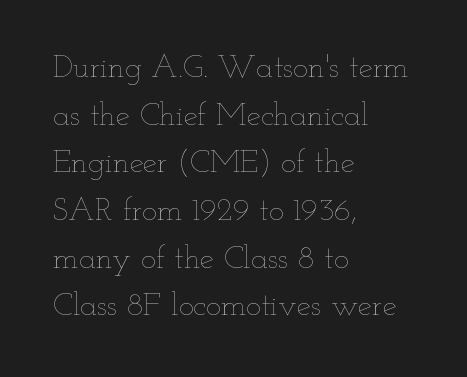
The image shows 32 px thin, wide type, upright; set left-aligned, normal line spacing (1.49x), normal letter spacing, not underlined; low stroke contrast and a small x-height.
